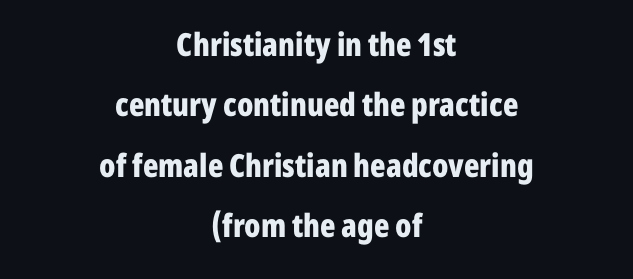
The image shows 32 px bold, condensed sans-serif type, upright; set centered, line spacing 1.89x, normal letter spacing, not underlined; low stroke contrast and a medium x-height.
